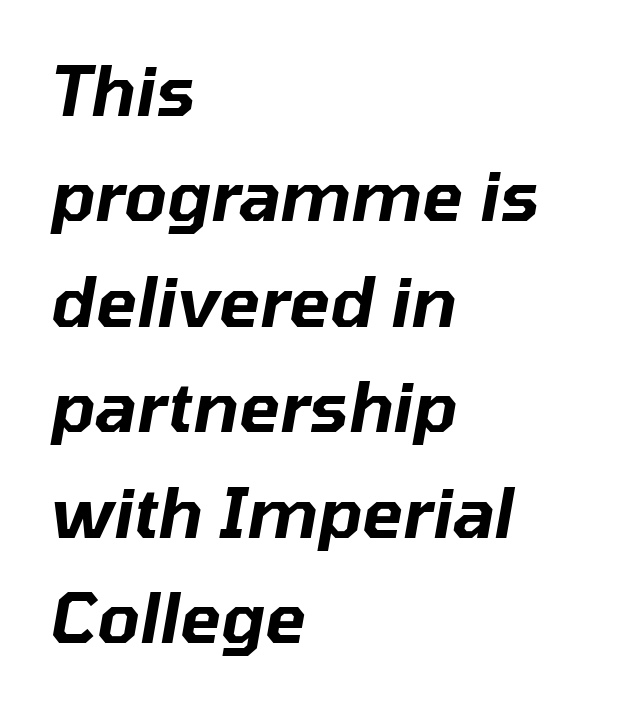
The image shows 68 px text type, italic (leaning right); set left-aligned, normal line spacing (1.55x), normal letter spacing, not underlined; low stroke contrast and a medium x-height.
